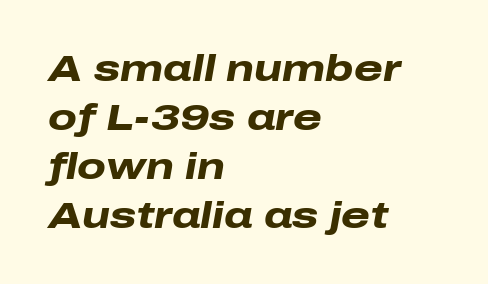
The image shows 37 px heavy, wide type, italic (leaning right); set left-aligned, normal line spacing (1.32x), normal letter spacing, not underlined; low stroke contrast and a medium x-height.
